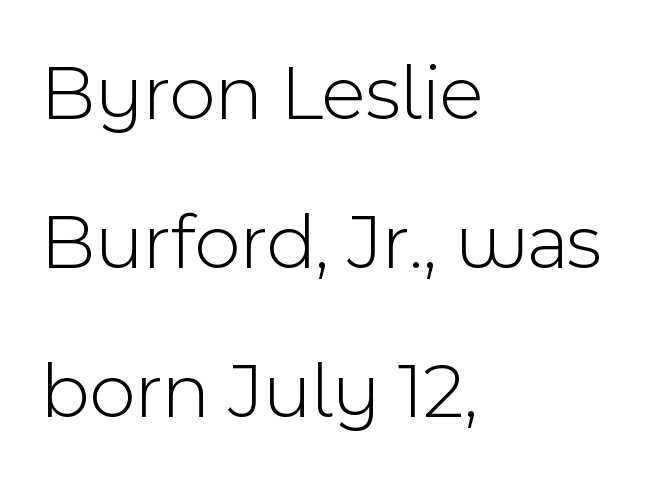
{"serif": "no", "italic": "no", "bold": "no", "weight": "light", "width": "normal", "x_height": "medium", "monospaced": "no", "underline": "no", "align": "left", "line_spacing_ratio": 1.86, "letter_spacing": "normal", "letter_spacing_em": 0.0, "glyph_px": 80}
